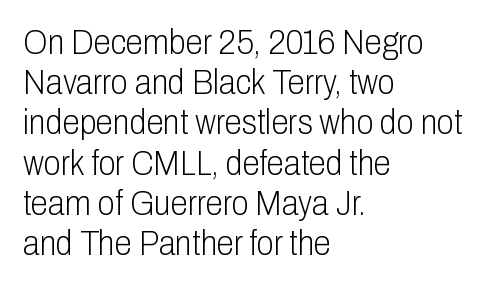
{"serif": "no", "italic": "no", "bold": "no", "weight": "light", "width": "condensed", "stroke_contrast": "low", "x_height": "medium", "monospaced": "no", "underline": "no", "align": "left", "line_spacing": "tight", "line_spacing_ratio": 1.15, "letter_spacing": "normal", "letter_spacing_em": 0.0, "glyph_px": 35}
